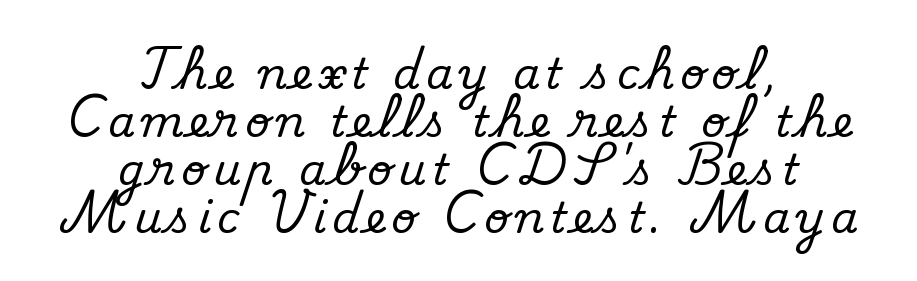
The image shows 43 px serif type; set centered, tight line spacing (1.12x), not underlined; medium stroke contrast and a small x-height.
